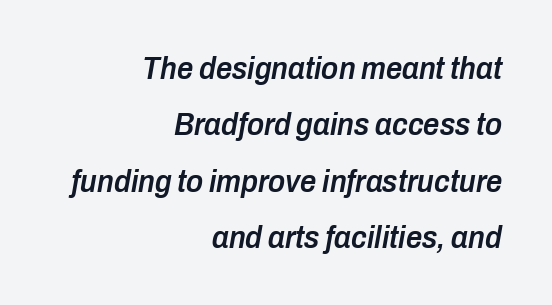
The image shows 32 px semibold, condensed type, italic (leaning right); set right-aligned, line spacing 1.76x, normal letter spacing, not underlined; low stroke contrast and a medium x-height.
